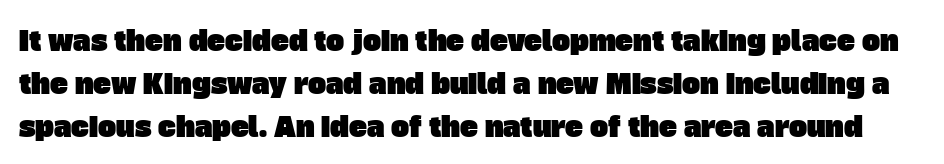
Leading matches the norm, producing a regular column. The gap between lines stays unmarked. This sample uses plain, unmodified letter spacing.
